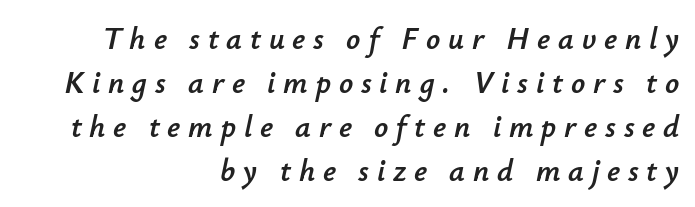
{"italic": "yes", "lean": "right", "slant_degrees": 12, "width": "normal", "stroke_contrast": "low", "x_height": "small", "monospaced": "no", "underline": "no", "align": "right", "line_spacing": "normal", "line_spacing_ratio": 1.42, "letter_spacing": "wide", "letter_spacing_em": 0.25, "glyph_px": 31}
